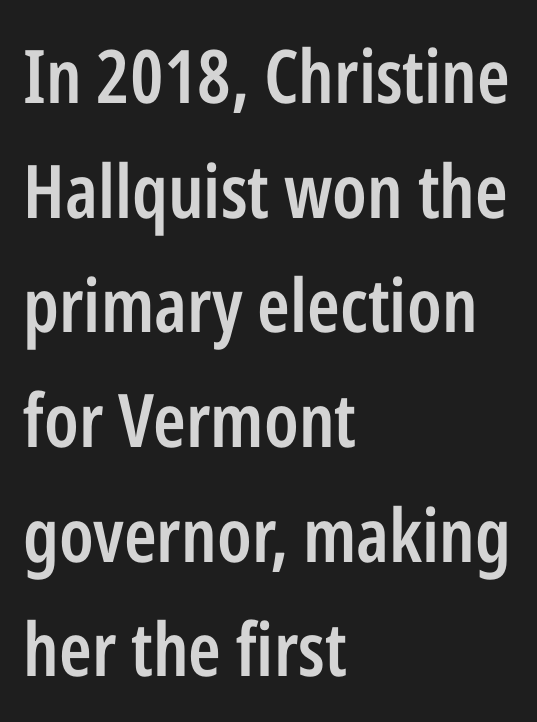
The image shows 74 px semibold, condensed sans-serif type, upright; set left-aligned, normal line spacing (1.55x), normal letter spacing, not underlined; low stroke contrast and a medium x-height.
